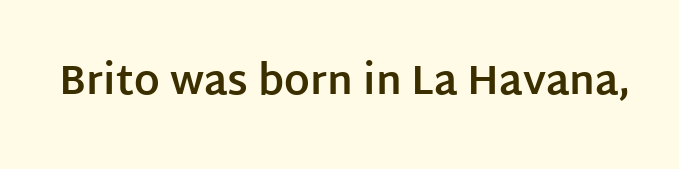
Q: Is the text bold? A: Yes.
Q: Is the text italic (slanted)? A: No, it is upright.
Q: Is the typeface a serif or a sans-serif typeface? A: Sans-serif.
Q: Is the text underlined? A: No.
Q: Is the spacing between letters normal or unusually wide? A: Normal.
Q: Width (condensed, normal, or wide)? A: Normal.
Q: Stroke contrast? A: Low.
Q: x-height? A: Large.
Q: Monospaced? A: No.
